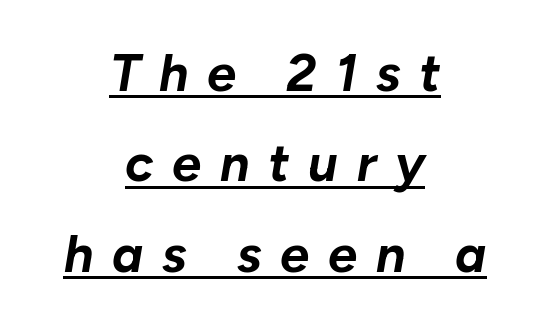
Q: Is the text bold? A: Yes.
Q: Is the text italic (slanted)? A: Yes, it leans right by about 10 degrees.
Q: Is the text underlined? A: Yes.
Q: How is the paragraph aligned? A: Centered.
Q: Is the spacing between letters normal or unusually wide? A: Unusually wide.
Q: Width (condensed, normal, or wide)? A: Normal.
Q: Stroke contrast? A: Low.
Q: x-height? A: Medium.
Q: Monospaced? A: No.
